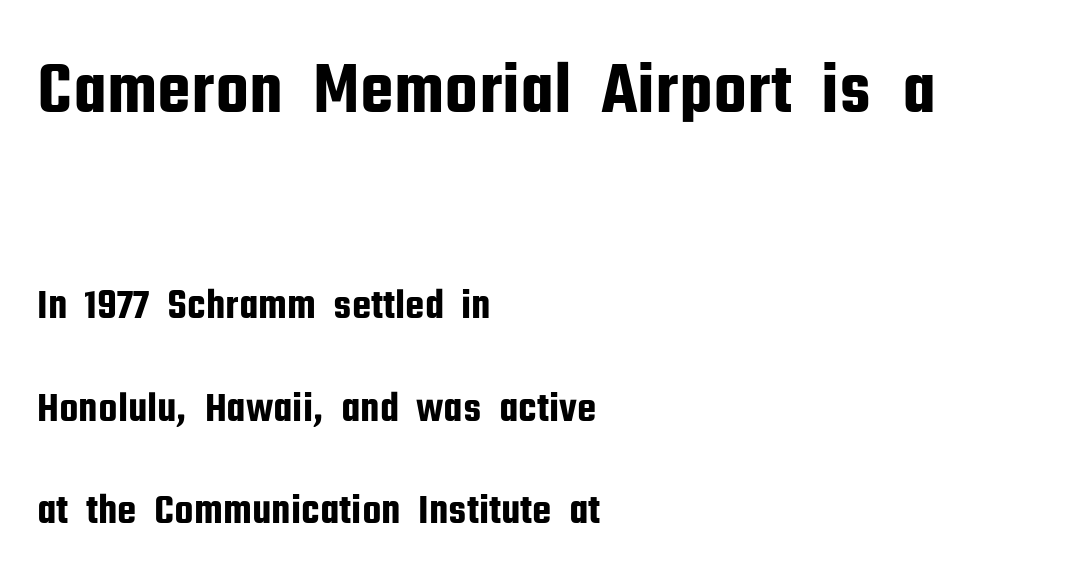
The image shows 75 px condensed sans-serif type, upright; set left-aligned, loose line spacing (2.38x), normal letter spacing, not underlined; the first (top) block is 1.74x larger; low stroke contrast and a medium x-height.
